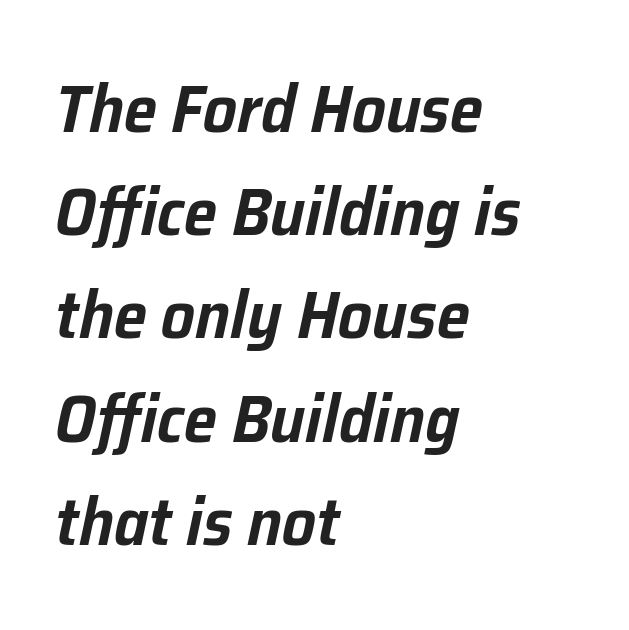
The image shows 67 px text type, italic (leaning right); set left-aligned, normal line spacing (1.54x), normal letter spacing, not underlined; low stroke contrast and a medium x-height.
